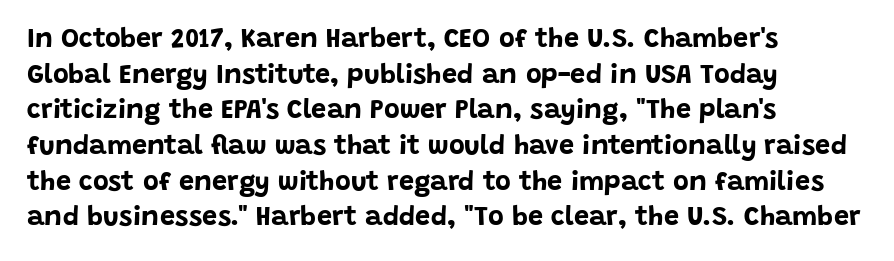
The image shows 27 px bold type, upright; set left-aligned, normal line spacing (1.32x), normal letter spacing, not underlined.
